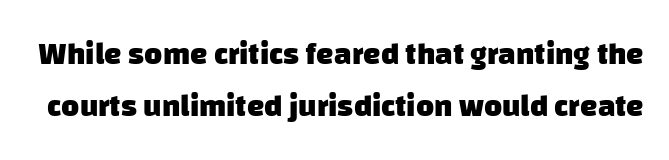
The image shows 31 px heavy sans-serif type; set normal line spacing (1.67x), normal letter spacing, not underlined; low stroke contrast and a large x-height.
